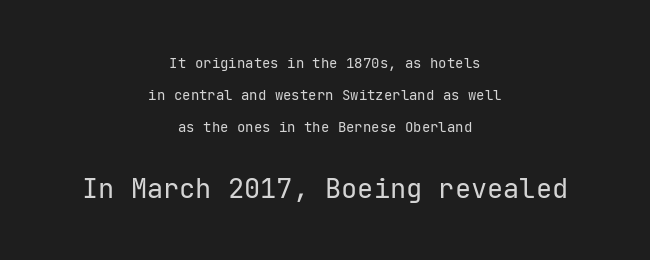
Q: Is the text bold? A: No.
Q: Is the text italic (slanted)? A: No, it is upright.
Q: Is the text underlined? A: No.
Q: How is the paragraph aligned? A: Centered.
Q: Is the spacing between letters normal or unusually wide? A: Normal.
Q: Is the spacing between lines tight, normal or loose? A: Loose.
Q: Which block of text is set in a larger size, the first (top) or the second (bottom)? A: The second (bottom) one.
